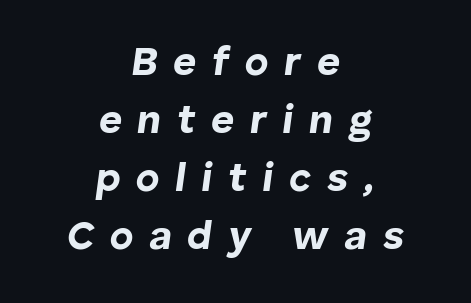
The image shows 40 px bold type, italic (leaning right); set centered, normal line spacing (1.45x), unusually wide letter spacing (+0.39 em), not underlined; low stroke contrast and a medium x-height.
